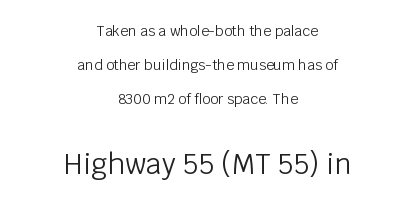
The whitespace from short lines is split evenly between both sides. Stem width sits at or under what a default text font uses. Letters rest on an invisible, unmarked baseline. Spacing verdict: proportional, widths tailored to each character. Classification — sans serif. The letters in the lower block stand taller than those in the block above.
